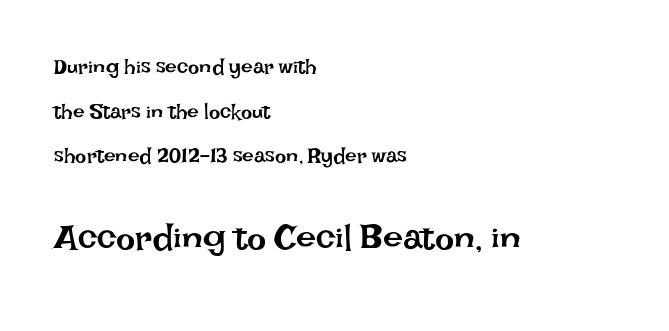
{"italic": "no", "bold": "no", "weight": "regular", "width": "normal", "stroke_contrast": "low", "x_height": "large", "monospaced": "no", "underline": "no", "align": "left", "line_spacing": "loose", "line_spacing_ratio": 2.13, "letter_spacing": "normal", "letter_spacing_em": 0.0, "larger_block": "second", "size_ratio": 1.71, "glyph_px": 36}
